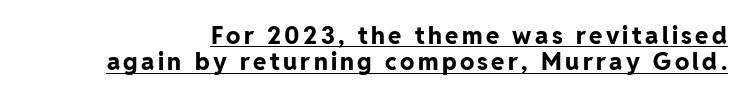
{"italic": "no", "bold": "yes", "underline": "yes", "line_spacing": "tight", "line_spacing_ratio": 1.1, "glyph_px": 24}
